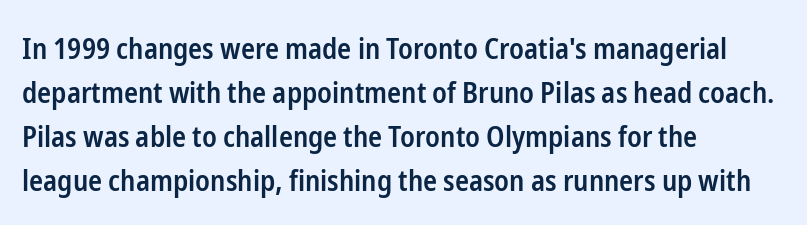
The image shows 29 px semibold, condensed sans-serif type, upright; set left-aligned, normal line spacing (1.52x), normal letter spacing, not underlined; low stroke contrast and a medium x-height.
